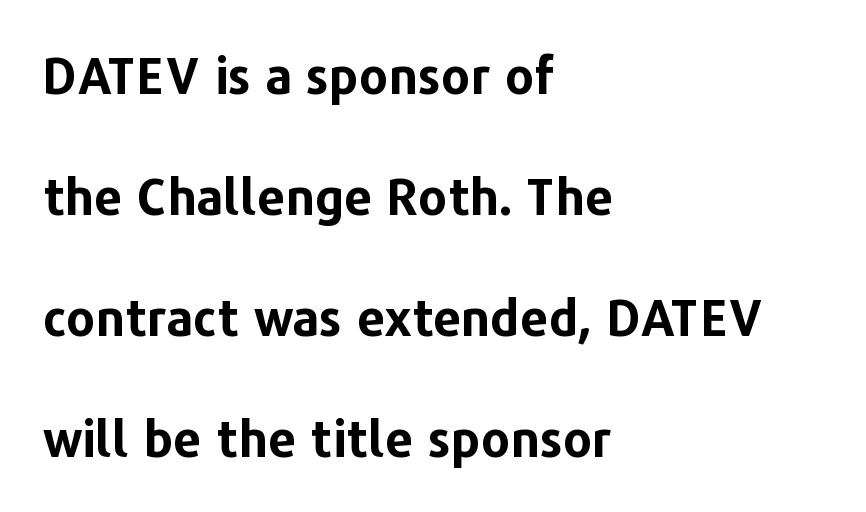
You could call the tracking neutral — neither tight nor loose. Regarding serifs, this sample does without them. Any mark beneath the type? The region is blank. The vertical gap from one line to the next is large. The compositor pushed each line to the left boundary. Bold? Absolutely — the strokes are thick and heavy.
